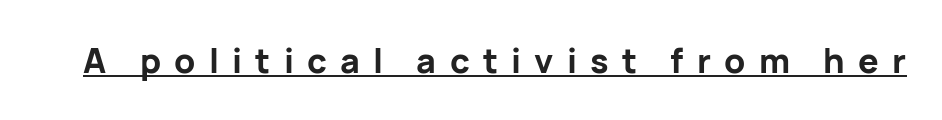
The passage shown is typed in a proportional face where columns would drift. In terms of letterform style, serifs are entirely absent. The face used here has the dense, thick strokes of a bold. Students, observe the line beneath the letters — that is underlining. Loose tracking; the words dissolve into strings of separated letters. When letters stand straight like this, we call the style roman or upright.
